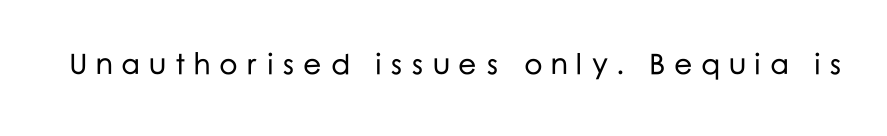
The image shows 29 px sans-serif type, upright; set unusually wide letter spacing (+0.3 em), not underlined; low stroke contrast and a medium x-height.
